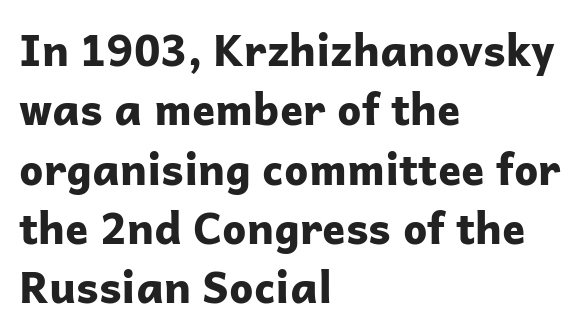
{"serif": "no", "italic": "no", "bold": "yes", "weight": "bold", "width": "normal", "stroke_contrast": "low", "x_height": "medium", "monospaced": "no", "underline": "no", "align": "left", "line_spacing": "normal", "line_spacing_ratio": 1.38, "letter_spacing": "normal", "letter_spacing_em": 0.0, "glyph_px": 43}
